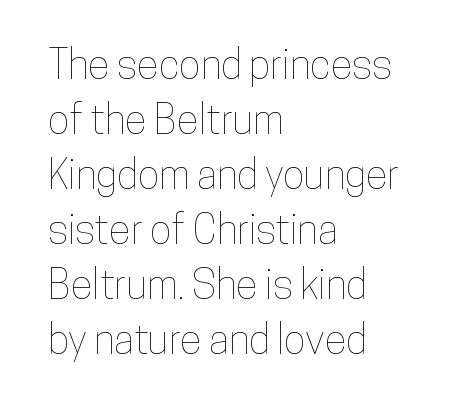
{"italic": "no", "width": "condensed", "stroke_contrast": "low", "x_height": "medium", "monospaced": "no", "underline": "no", "align": "left", "line_spacing": "normal", "line_spacing_ratio": 1.34, "letter_spacing": "normal", "letter_spacing_em": 0.0, "glyph_px": 41}
